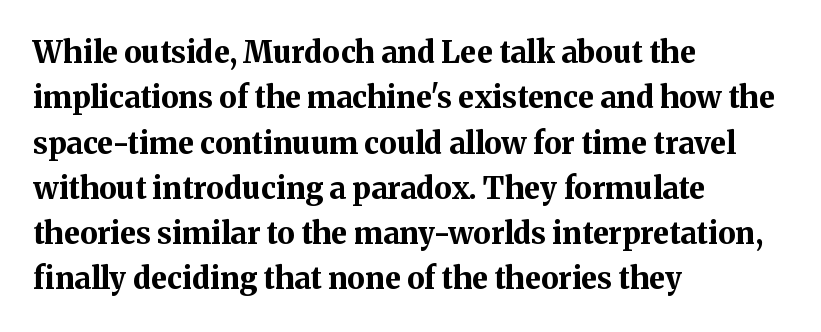
{"serif": "yes", "italic": "no", "bold": "yes", "weight": "bold", "width": "normal", "stroke_contrast": "medium", "x_height": "medium", "monospaced": "no", "underline": "no", "align": "left", "line_spacing": "normal", "line_spacing_ratio": 1.51, "letter_spacing": "normal", "letter_spacing_em": 0.0, "glyph_px": 30}
